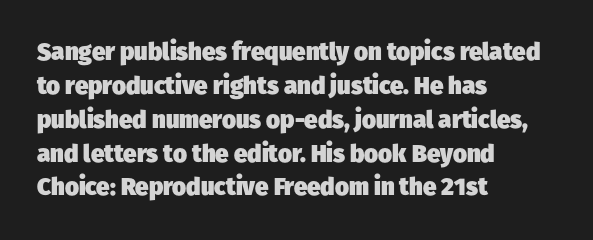
Students, this is bold: see how much ink each stroke carries. The vertical gap from one line to the next is medium. Alignment: flush left. The words here are not underlined. A typesetter would call this zero additional tracking.
